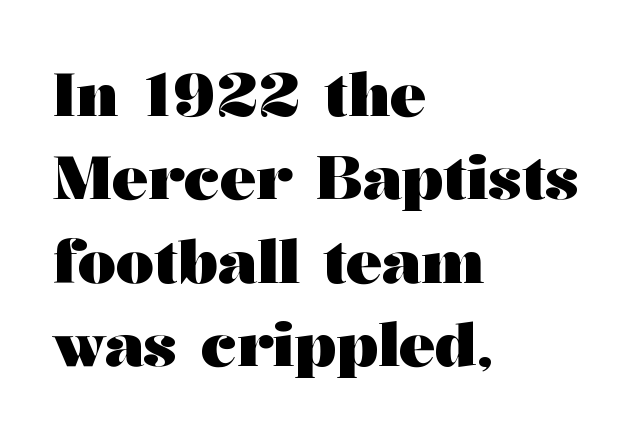
Q: Is the text bold? A: Yes.
Q: Is the text italic (slanted)? A: No, it is upright.
Q: Is the typeface a serif or a sans-serif typeface? A: Serif.
Q: Is the text underlined? A: No.
Q: How is the paragraph aligned? A: Left-aligned.
Q: Is the spacing between letters normal or unusually wide? A: Normal.
Q: Is the spacing between lines tight, normal or loose? A: Normal.
Q: Width (condensed, normal, or wide)? A: Wide.
Q: Stroke contrast? A: Medium.
Q: x-height? A: Medium.
Q: Monospaced? A: No.
